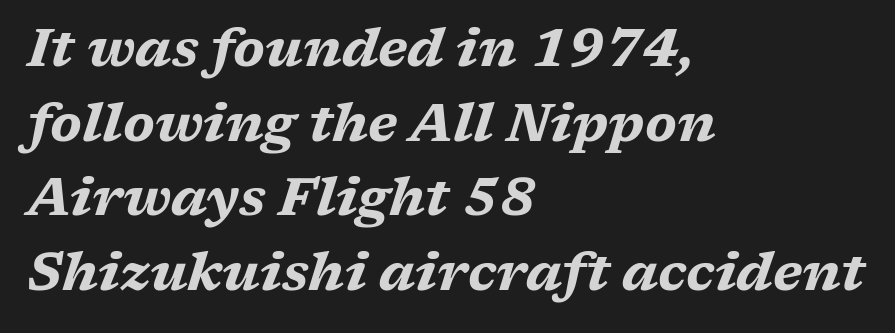
Strokes here are thick enough to call this a true bold. The lines sit at an ordinary, default distance from one another. All the whitespace from short lines collects on the right. Glance below the letters and you will spot only blank space. Words appear dense and cohesive because spacing is normal. Quick note: italic.
